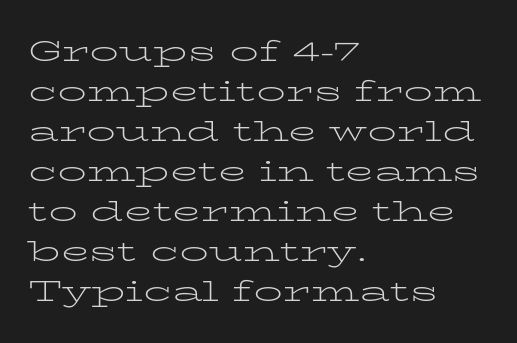
Q: Is the text bold? A: No.
Q: Is the text italic (slanted)? A: No, it is upright.
Q: Is the typeface a serif or a sans-serif typeface? A: Serif.
Q: Is the text underlined? A: No.
Q: How is the paragraph aligned? A: Left-aligned.
Q: Is the spacing between letters normal or unusually wide? A: Normal.
Q: Is the spacing between lines tight, normal or loose? A: Normal.
Q: Width (condensed, normal, or wide)? A: Wide.
Q: Stroke contrast? A: Low.
Q: x-height? A: Medium.
Q: Monospaced? A: No.
